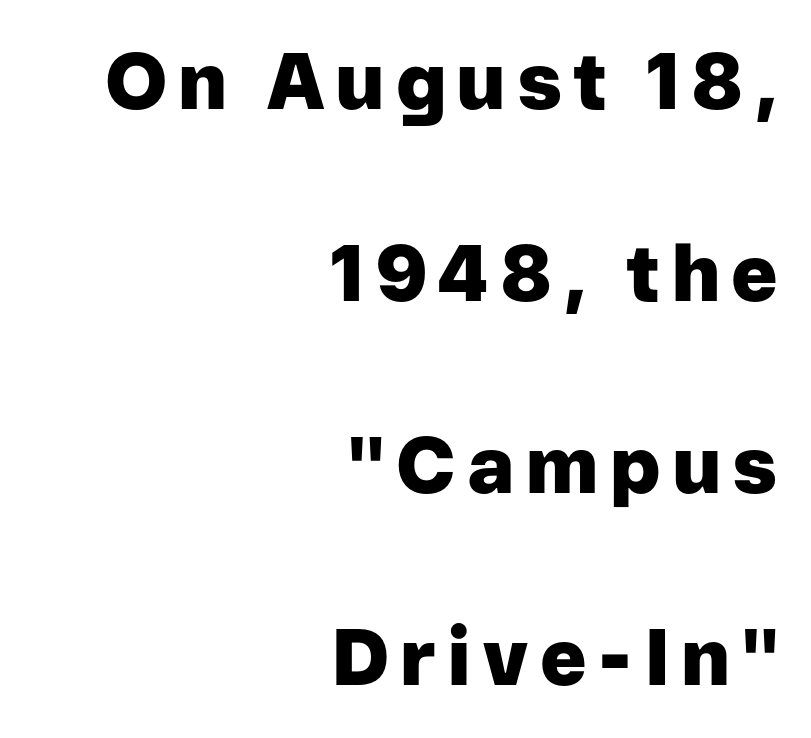
Q: Is the text bold? A: Yes.
Q: Is the text italic (slanted)? A: No, it is upright.
Q: Is the typeface a serif or a sans-serif typeface? A: Sans-serif.
Q: Is the text underlined? A: No.
Q: How is the paragraph aligned? A: Right-aligned.
Q: Is the spacing between lines tight, normal or loose? A: Loose.
Q: Width (condensed, normal, or wide)? A: Normal.
Q: Stroke contrast? A: Low.
Q: x-height? A: Medium.
Q: Monospaced? A: No.
